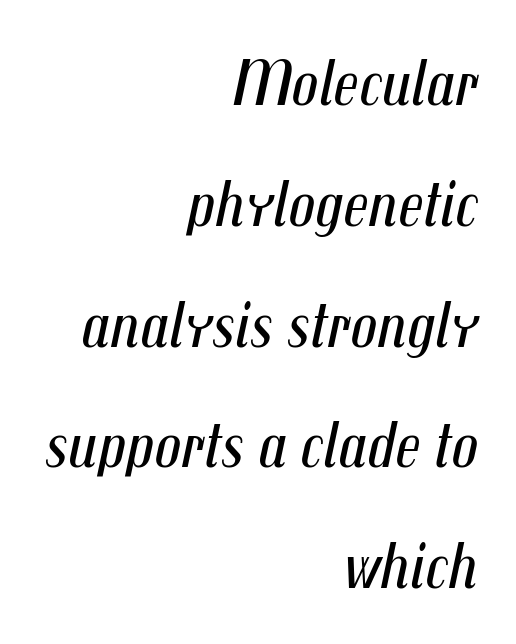
{"italic": "yes", "lean": "right", "slant_degrees": 12, "bold": "no", "weight": "regular", "width": "condensed", "stroke_contrast": "medium", "x_height": "medium", "monospaced": "no", "underline": "no", "align": "right", "line_spacing_ratio": 1.83, "letter_spacing": "normal", "letter_spacing_em": 0.0, "glyph_px": 66}
